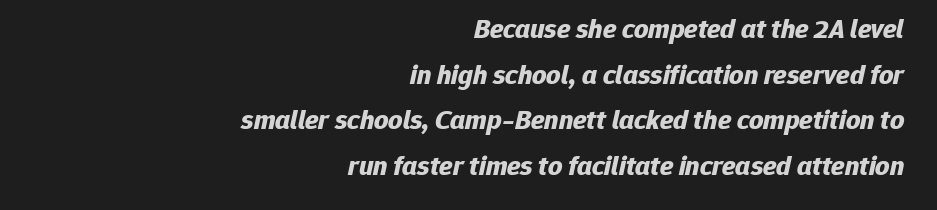
{"italic": "yes", "lean": "right", "slant_degrees": 12, "bold": "yes", "weight": "bold", "width": "normal", "stroke_contrast": "low", "x_height": "medium", "monospaced": "no", "underline": "no", "align": "right", "line_spacing": "normal", "line_spacing_ratio": 1.63, "letter_spacing": "normal", "letter_spacing_em": 0.0, "glyph_px": 28}
